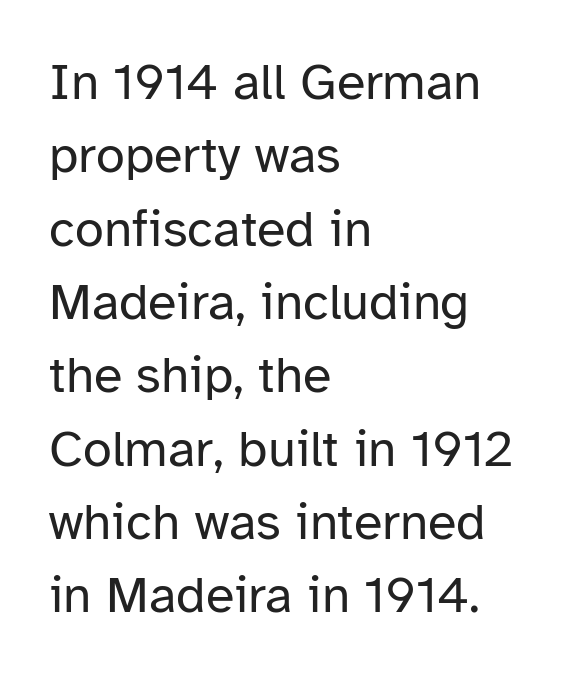
Q: Is the text bold? A: No.
Q: Is the text italic (slanted)? A: No, it is upright.
Q: Is the typeface a serif or a sans-serif typeface? A: Sans-serif.
Q: Is the text underlined? A: No.
Q: How is the paragraph aligned? A: Left-aligned.
Q: Is the spacing between letters normal or unusually wide? A: Normal.
Q: Is the spacing between lines tight, normal or loose? A: Normal.
Q: Width (condensed, normal, or wide)? A: Normal.
Q: Stroke contrast? A: Low.
Q: x-height? A: Medium.
Q: Monospaced? A: No.
